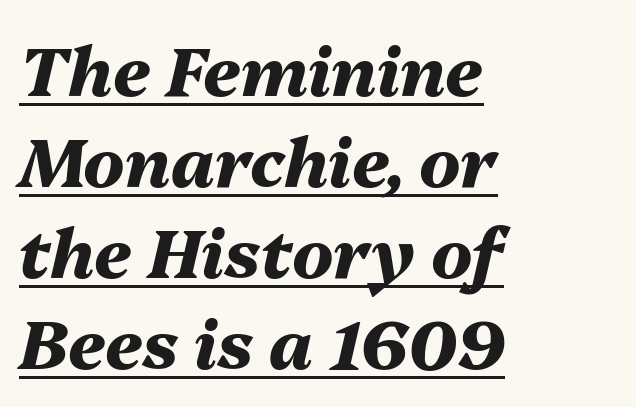
{"italic": "yes", "lean": "right", "slant_degrees": 13, "bold": "yes", "weight": "heavy", "width": "normal", "stroke_contrast": "medium", "x_height": "medium", "monospaced": "no", "underline": "yes", "align": "left", "line_spacing": "normal", "line_spacing_ratio": 1.34, "letter_spacing": "normal", "letter_spacing_em": 0.0, "glyph_px": 68}
